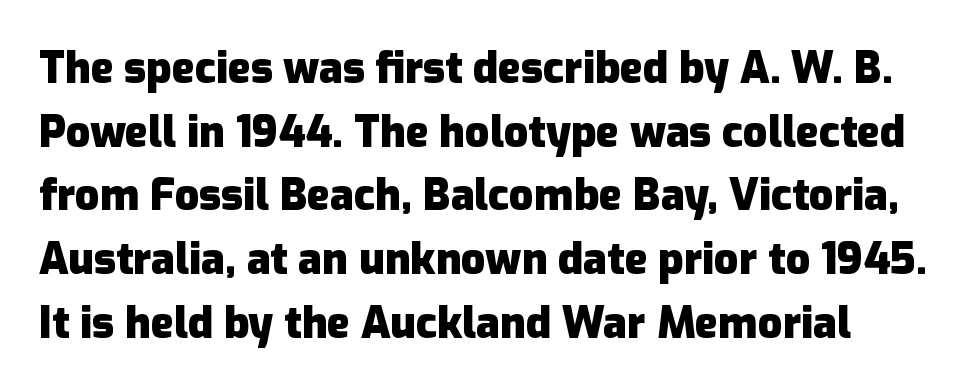
{"serif": "no", "italic": "no", "bold": "yes", "weight": "heavy", "width": "normal", "stroke_contrast": "low", "x_height": "medium", "monospaced": "no", "underline": "no", "line_spacing": "normal", "line_spacing_ratio": 1.48, "letter_spacing": "normal", "letter_spacing_em": 0.0, "glyph_px": 43}
